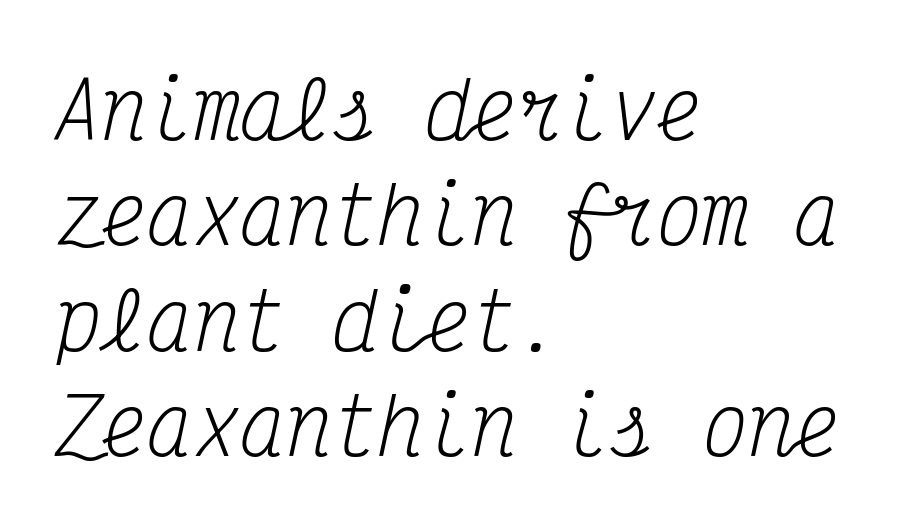
The image shows 77 px regular-weight, condensed serif type, italic (leaning right), monospaced; set left-aligned, normal line spacing (1.37x), normal letter spacing, not underlined; medium stroke contrast and a medium x-height.
